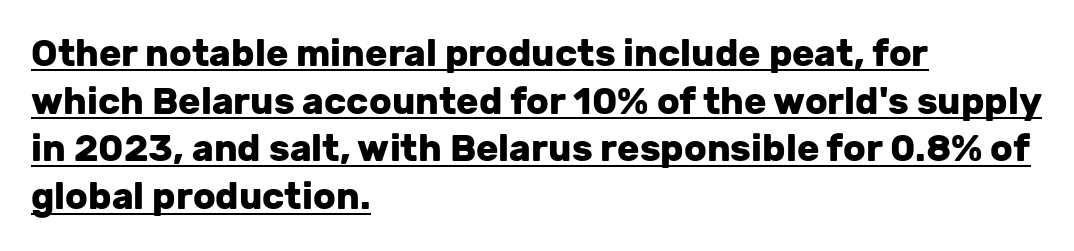
Emphasis by weight is at full strength: bold. A typesetter would label this face a sans. These lines keep a tight, regular rhythm from letter to letter. Think of a printed novel: that variable character pitch is what you see here. The passage is arranged the way most books set body copy — flush left.
